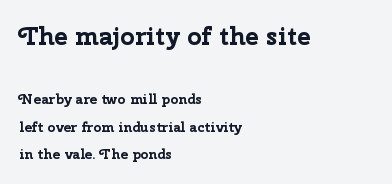
The image shows 25 px bold type, upright; set left-aligned, loose line spacing (1.99x), normal letter spacing, not underlined; the first (top) block is 1.79x larger.
